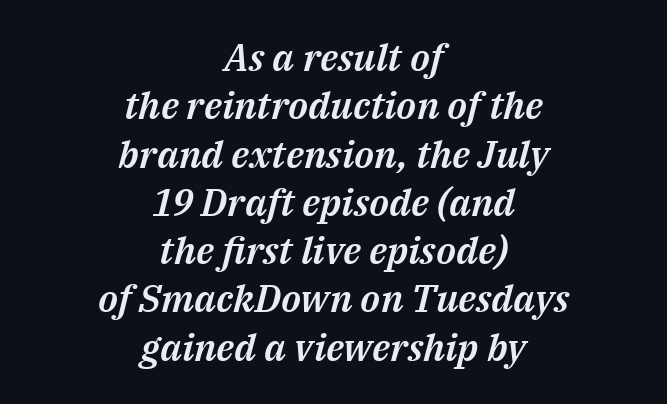
{"italic": "yes", "lean": "right", "slant_degrees": 14, "width": "normal", "stroke_contrast": "medium", "x_height": "medium", "monospaced": "no", "underline": "no", "align": "center", "line_spacing": "normal", "line_spacing_ratio": 1.27, "letter_spacing": "normal", "letter_spacing_em": 0.0, "glyph_px": 38}
